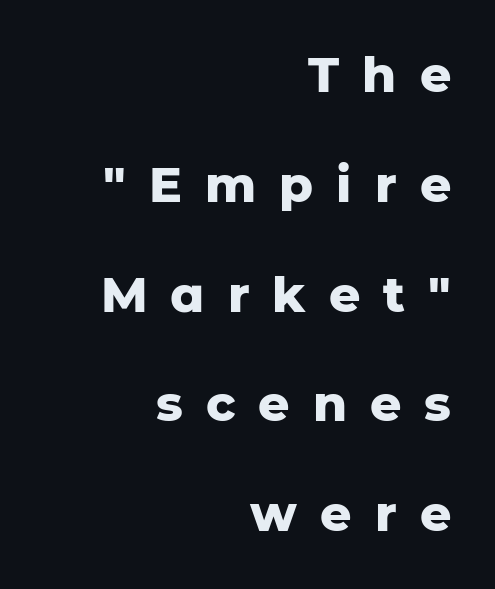
{"serif": "no", "italic": "no", "bold": "yes", "weight": "heavy", "width": "normal", "stroke_contrast": "low", "x_height": "medium", "monospaced": "no", "underline": "no", "align": "right", "line_spacing": "loose", "line_spacing_ratio": 2.24, "letter_spacing": "wide", "letter_spacing_em": 0.47, "glyph_px": 49}
